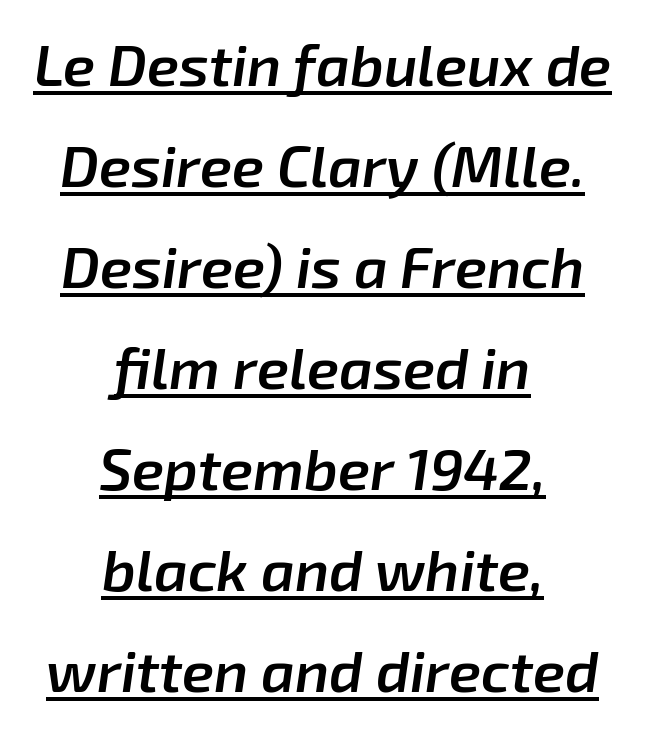
Q: Is the text bold? A: Semi-bold.
Q: Is the text italic (slanted)? A: Yes, it leans right by about 8 degrees.
Q: Is the text underlined? A: Yes.
Q: How is the paragraph aligned? A: Centered.
Q: Is the spacing between letters normal or unusually wide? A: Normal.
Q: Width (condensed, normal, or wide)? A: Normal.
Q: Stroke contrast? A: Low.
Q: x-height? A: Medium.
Q: Monospaced? A: No.
